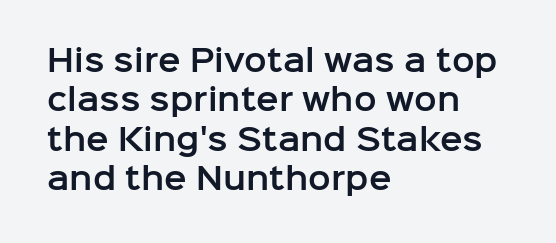
The image shows 30 px sans-serif type, upright; set left-aligned, normal line spacing (1.31x), normal letter spacing, not underlined; low stroke contrast and a medium x-height.
